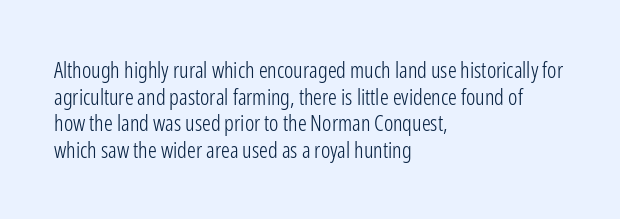
The face used here is rendered with its standard letterfit. The rag falls on the right side of this text block. The typeface has the unassuming heft of standard copy or less. Italic: no, the glyphs are upright roman.
